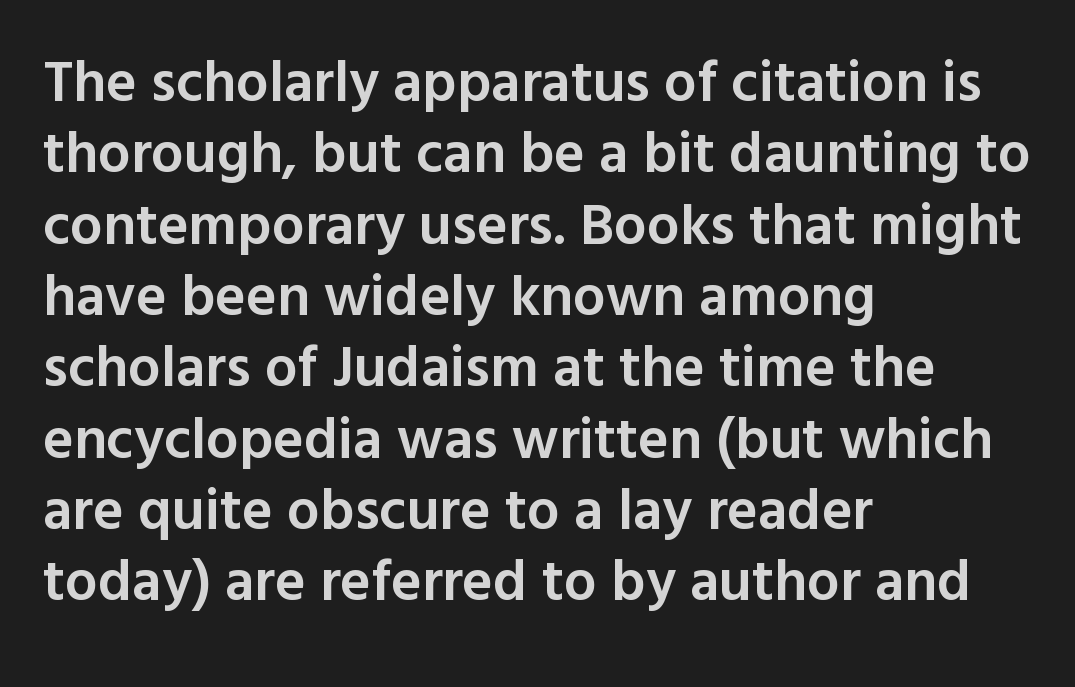
The baseline area is clear. Alignment: flush left. A typesetter would call this zero additional tracking. Each letter keeps its own natural width here, so spacing adapts to shape. Letterform terminals end flat and unadorned throughout the passage.
